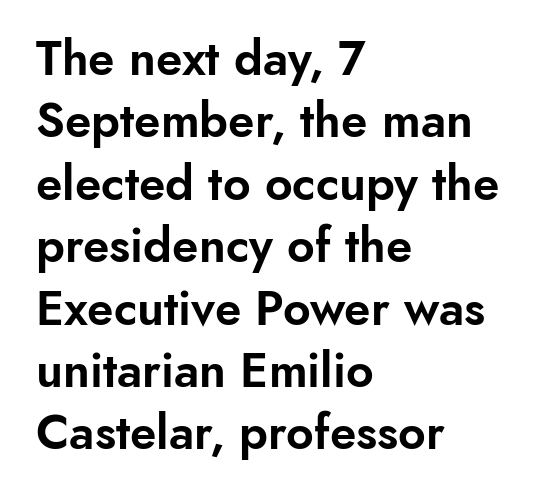
Leading: standard. Think of a printed novel: that variable character pitch is what you see here. Horizontal alignment here is leftward, the default for most running prose. Letter spacing: default. The typeface chosen for these lines omits serifs. When letters stand straight like this, we call the style roman or upright.
